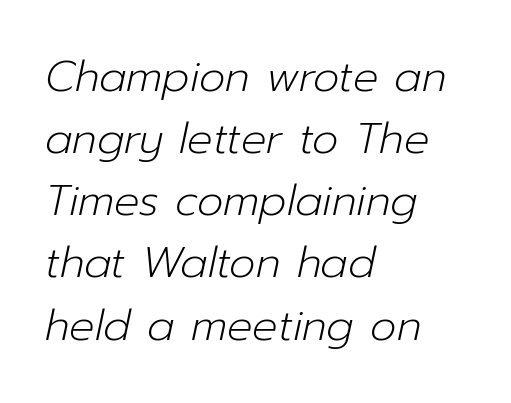
The image shows 42 px light type, italic (leaning right); set left-aligned, normal line spacing (1.48x), normal letter spacing, not underlined; low stroke contrast and a medium x-height.
